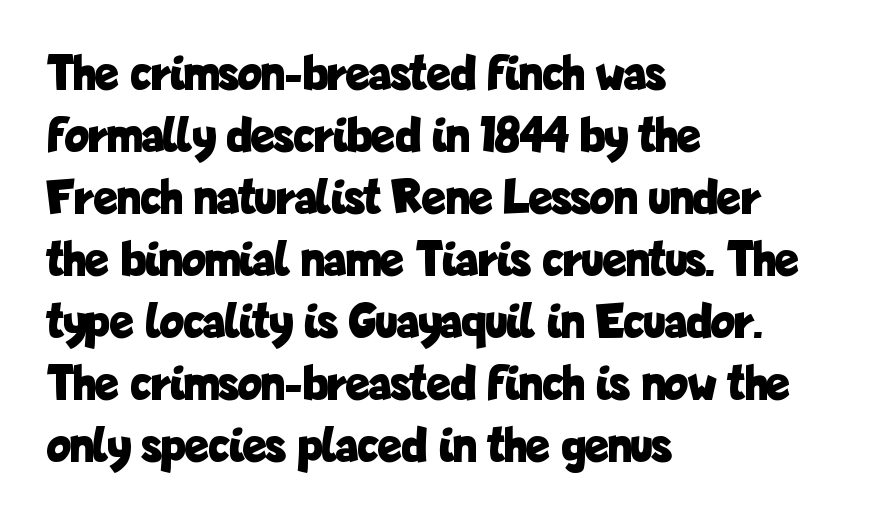
The image shows 50 px bold, condensed sans-serif type, upright; set left-aligned, line spacing 1.24x, normal letter spacing, not underlined; low stroke contrast and a medium x-height.
